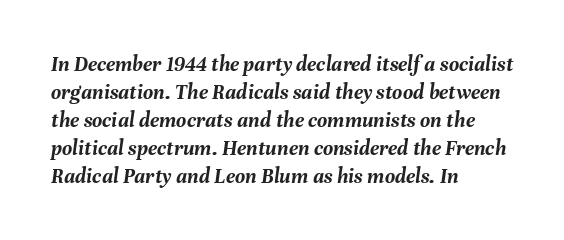
What's the leading like? Ordinary, nothing unusual. Every character sits at an angle, as italics do. On the weight axis this lands at bold, roughly 700. Horizontally, the lines are justified to the leading edge only. Only glyphs here, with clear space below each row. The tracking reads as untouched default to a designer's eye.
